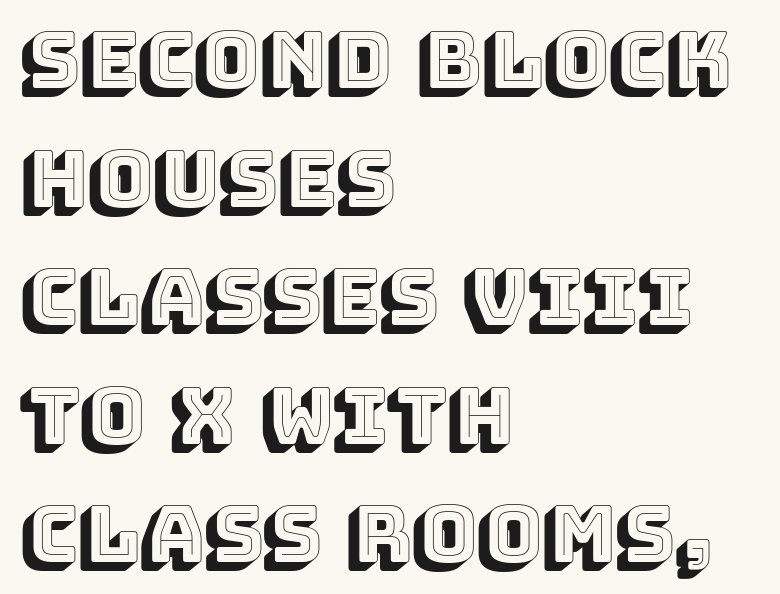
The image shows 78 px text type, upright; set left-aligned, normal line spacing (1.52x), normal letter spacing, not underlined; a large x-height.
